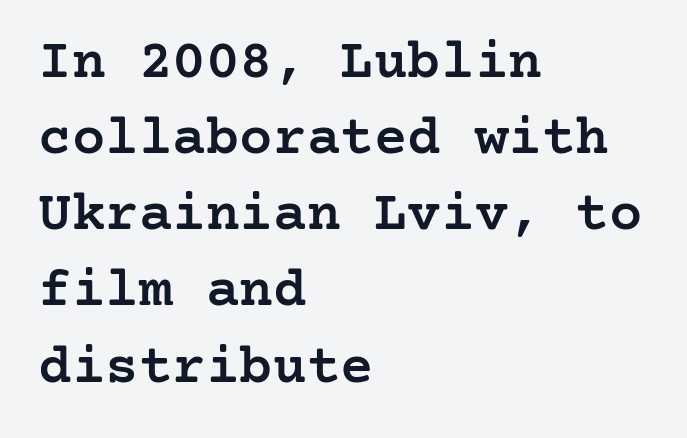
Q: Is the text bold? A: Semi-bold.
Q: Is the text italic (slanted)? A: No, it is upright.
Q: Is the typeface a serif or a sans-serif typeface? A: Serif.
Q: Is the text underlined? A: No.
Q: How is the paragraph aligned? A: Left-aligned.
Q: Is the spacing between letters normal or unusually wide? A: Normal.
Q: Is the spacing between lines tight, normal or loose? A: Normal.
Q: Width (condensed, normal, or wide)? A: Normal.
Q: Stroke contrast? A: Low.
Q: x-height? A: Medium.
